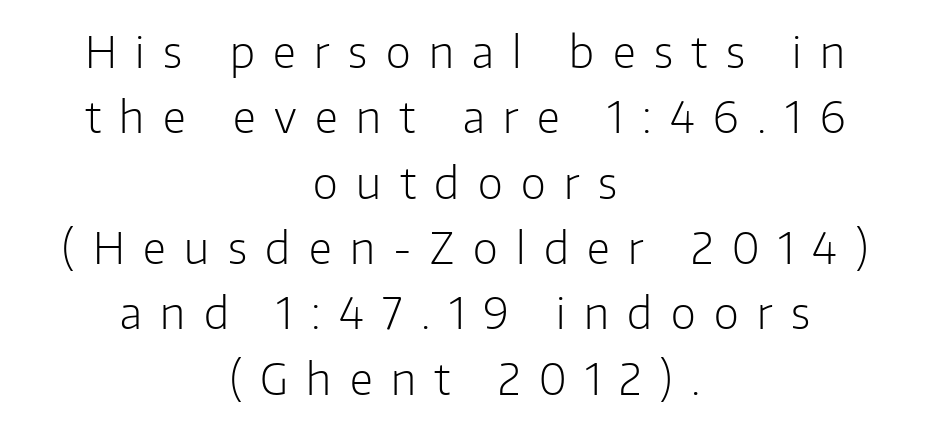
{"serif": "no", "italic": "no", "bold": "no", "weight": "light", "width": "normal", "stroke_contrast": "low", "x_height": "medium", "monospaced": "no", "underline": "no", "align": "center", "line_spacing": "normal", "line_spacing_ratio": 1.52, "letter_spacing": "wide", "letter_spacing_em": 0.43, "glyph_px": 43}
